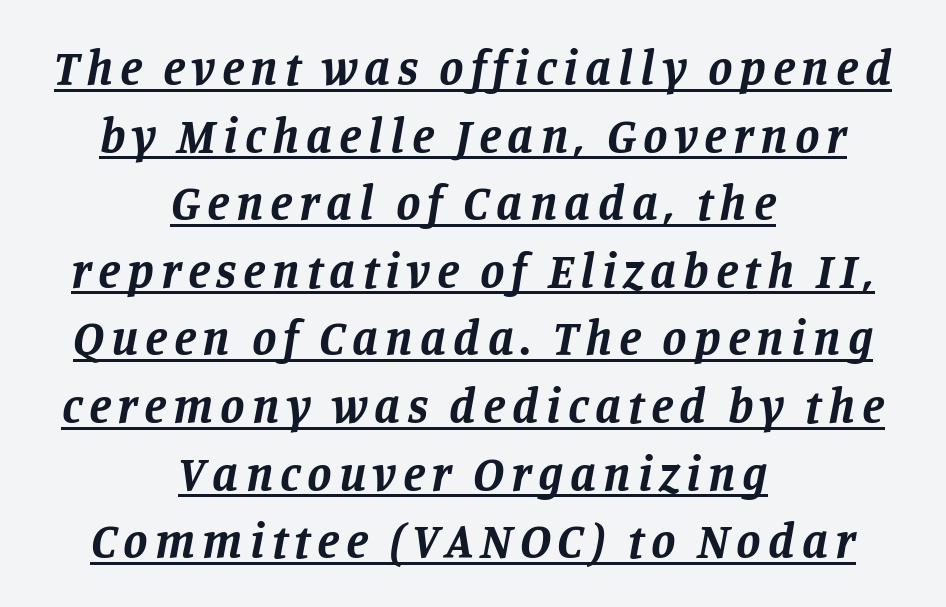
The image shows 49 px bold serif type, italic (leaning right); set centered, normal line spacing (1.38x), underlined; low stroke contrast and a large x-height.
